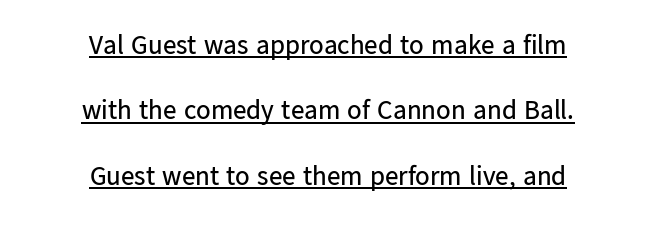
The image shows 27 px text type, upright; set centered, loose line spacing (2.42x), normal letter spacing, underlined.
